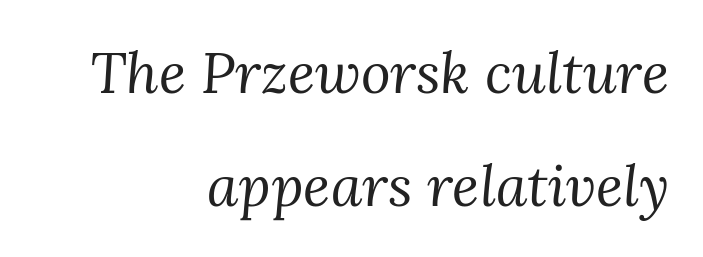
Is this a fixed-width face? No — the glyphs have proportional, varying widths. This is not heavy type; no bold has been used. The line texture is even and compact thanks to regular tracking. Underlining? Definitely not there.
